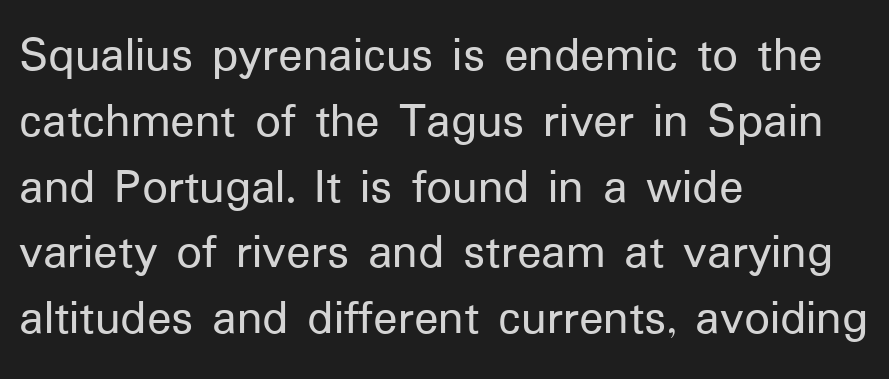
Q: Is the text italic (slanted)? A: No, it is upright.
Q: Is the typeface a serif or a sans-serif typeface? A: Sans-serif.
Q: Is the text underlined? A: No.
Q: How is the paragraph aligned? A: Left-aligned.
Q: Is the spacing between letters normal or unusually wide? A: Normal.
Q: Is the spacing between lines tight, normal or loose? A: Normal.
Q: Width (condensed, normal, or wide)? A: Normal.
Q: Stroke contrast? A: Low.
Q: x-height? A: Medium.
Q: Monospaced? A: No.
